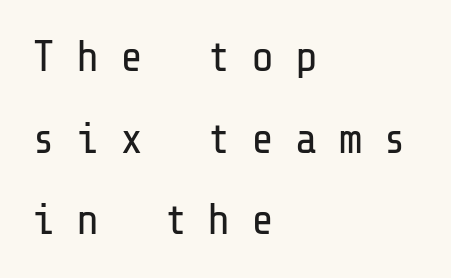
Q: Is the text bold? A: No.
Q: Is the text italic (slanted)? A: No, it is upright.
Q: Is the typeface a serif or a sans-serif typeface? A: Sans-serif.
Q: Is the text underlined? A: No.
Q: How is the paragraph aligned? A: Left-aligned.
Q: Is the spacing between letters normal or unusually wide? A: Unusually wide.
Q: Is the spacing between lines tight, normal or loose? A: Loose.
Q: Width (condensed, normal, or wide)? A: Normal.
Q: Stroke contrast? A: Low.
Q: x-height? A: Medium.
